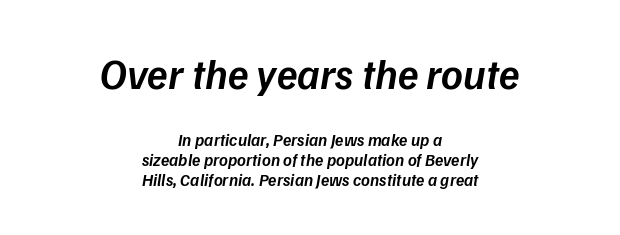
{"italic": "yes", "lean": "right", "slant_degrees": 9, "bold": "semi", "weight": "semibold", "width": "normal", "stroke_contrast": "low", "x_height": "medium", "monospaced": "no", "underline": "no", "align": "center", "line_spacing_ratio": 1.17, "letter_spacing": "normal", "letter_spacing_em": 0.0, "larger_block": "first", "size_ratio": 2.47, "glyph_px": 42}
